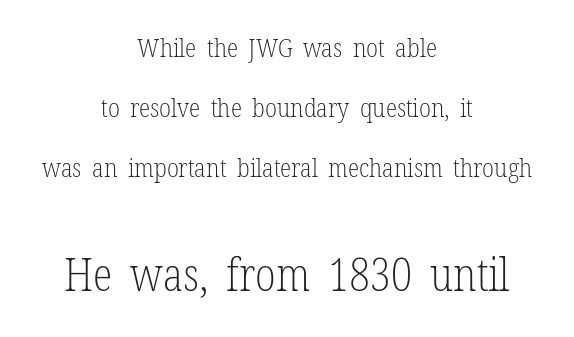
Q: Is the text bold? A: No.
Q: Is the text italic (slanted)? A: No, it is upright.
Q: Is the typeface a serif or a sans-serif typeface? A: Serif.
Q: Is the text underlined? A: No.
Q: How is the paragraph aligned? A: Centered.
Q: Is the spacing between letters normal or unusually wide? A: Normal.
Q: Is the spacing between lines tight, normal or loose? A: Loose.
Q: Which block of text is set in a larger size, the first (top) or the second (bottom)? A: The second (bottom) one.
Q: Width (condensed, normal, or wide)? A: Condensed.
Q: Stroke contrast? A: Low.
Q: x-height? A: Medium.
Q: Monospaced? A: No.
